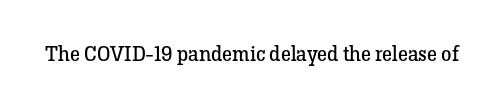
{"italic": "no", "bold": "no", "underline": "no", "letter_spacing": "normal", "letter_spacing_em": 0.0, "glyph_px": 21}
